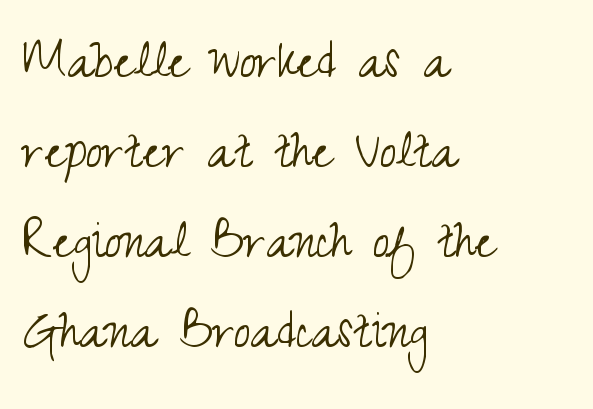
{"serif": "no", "italic": "no", "bold": "no", "weight": "light", "width": "condensed", "stroke_contrast": "medium", "x_height": "small", "monospaced": "no", "underline": "no", "align": "left", "line_spacing": "normal", "line_spacing_ratio": 1.5, "letter_spacing": "normal", "letter_spacing_em": 0.0, "glyph_px": 60}
